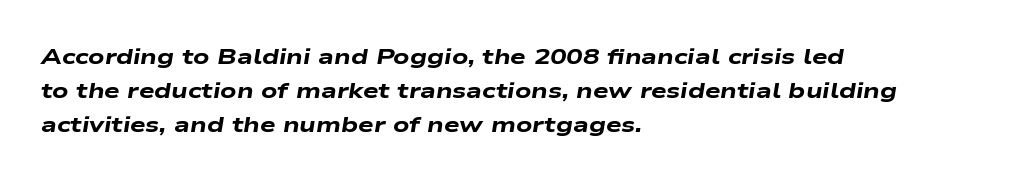
Q: Is the text bold? A: Yes.
Q: Is the text italic (slanted)? A: Yes, it leans right by about 9 degrees.
Q: Is the text underlined? A: No.
Q: How is the paragraph aligned? A: Left-aligned.
Q: Is the spacing between letters normal or unusually wide? A: Normal.
Q: Is the spacing between lines tight, normal or loose? A: Normal.
